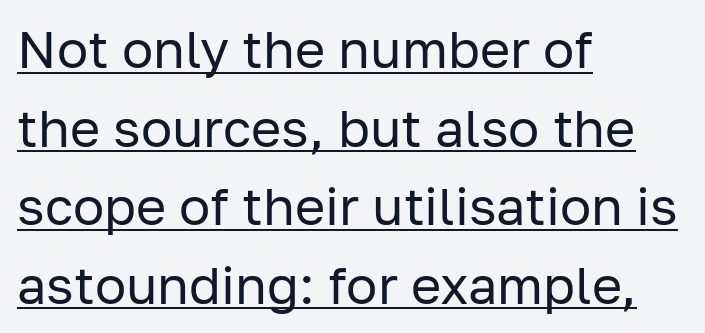
Q: Is the text bold? A: No.
Q: Is the text italic (slanted)? A: No, it is upright.
Q: Is the typeface a serif or a sans-serif typeface? A: Sans-serif.
Q: Is the text underlined? A: Yes.
Q: How is the paragraph aligned? A: Left-aligned.
Q: Is the spacing between letters normal or unusually wide? A: Normal.
Q: Is the spacing between lines tight, normal or loose? A: Normal.
Q: Width (condensed, normal, or wide)? A: Normal.
Q: Stroke contrast? A: Low.
Q: x-height? A: Medium.
Q: Monospaced? A: No.
